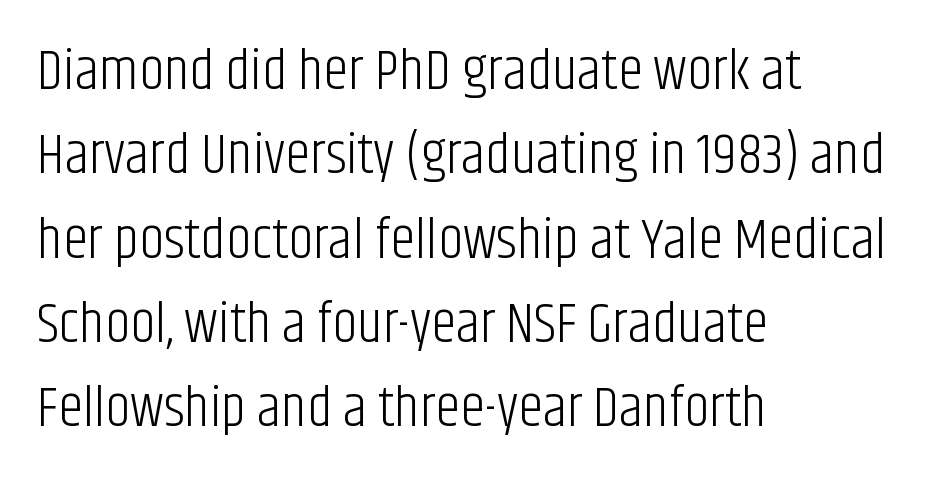
{"serif": "no", "italic": "no", "bold": "no", "weight": "light", "width": "condensed", "stroke_contrast": "low", "x_height": "large", "monospaced": "no", "underline": "no", "align": "left", "line_spacing": "normal", "line_spacing_ratio": 1.48, "letter_spacing": "normal", "letter_spacing_em": 0.0, "glyph_px": 57}
